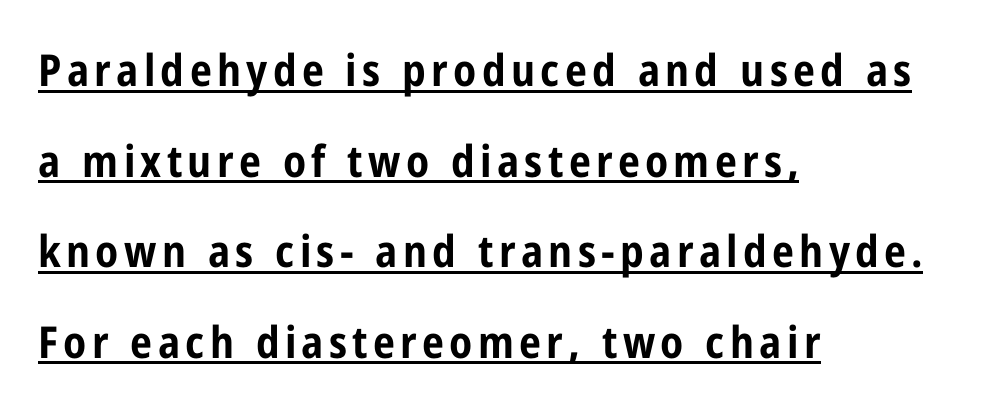
The image shows 44 px bold, condensed sans-serif type, upright; set left-aligned, loose line spacing (2.06x), underlined; low stroke contrast and a medium x-height.
